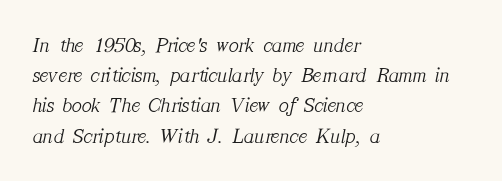
Q: Is the text bold? A: No.
Q: Is the text italic (slanted)? A: Yes, it leans right by about 12 degrees.
Q: Is the text underlined? A: No.
Q: How is the paragraph aligned? A: Left-aligned.
Q: Is the spacing between letters normal or unusually wide? A: Normal.
Q: Is the spacing between lines tight, normal or loose? A: Normal.
